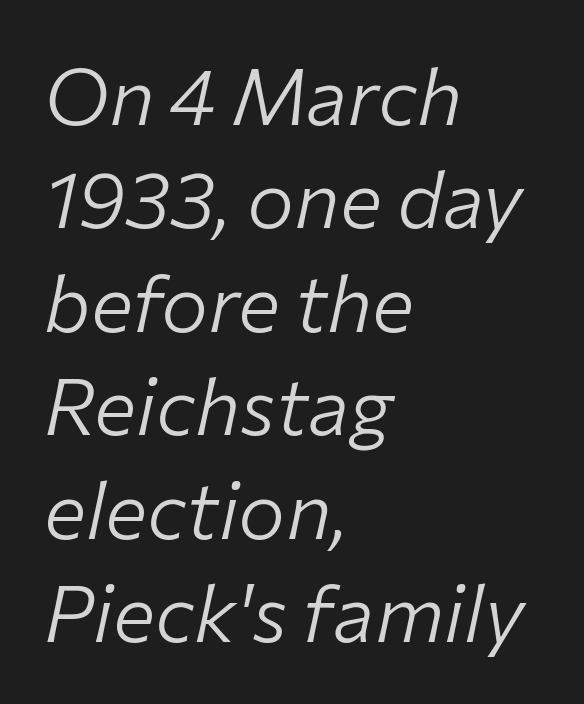
{"italic": "yes", "lean": "right", "slant_degrees": 12, "bold": "no", "weight": "light", "width": "normal", "stroke_contrast": "low", "x_height": "medium", "monospaced": "no", "underline": "no", "align": "left", "line_spacing": "normal", "line_spacing_ratio": 1.31, "letter_spacing": "normal", "letter_spacing_em": 0.0, "glyph_px": 79}
